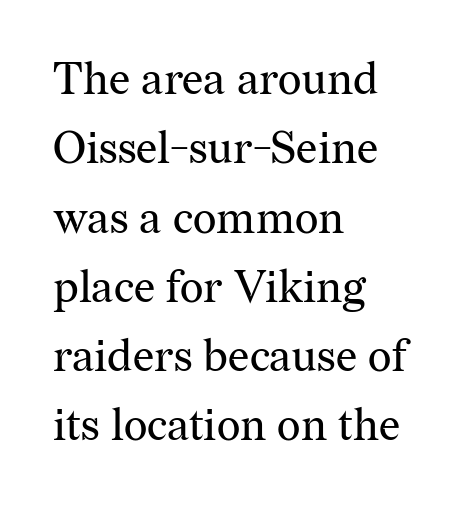
The image shows 45 px regular-weight serif type, upright; set left-aligned, normal line spacing (1.54x), normal letter spacing, not underlined; medium stroke contrast and a medium x-height.
